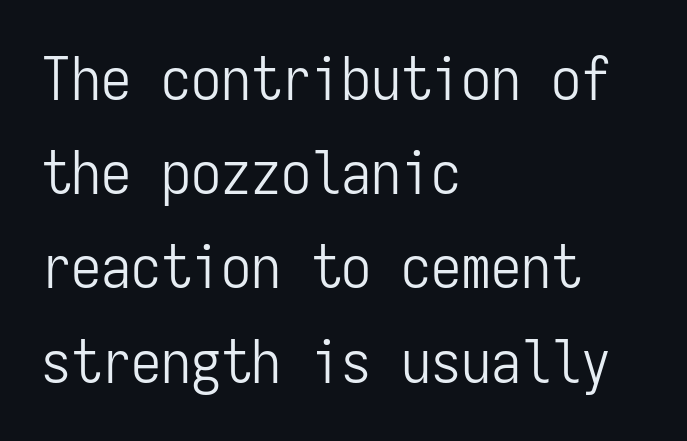
{"serif": "no", "italic": "no", "bold": "no", "weight": "light", "width": "condensed", "stroke_contrast": "low", "x_height": "medium", "monospaced": "yes", "underline": "no", "align": "left", "line_spacing": "normal", "line_spacing_ratio": 1.57, "letter_spacing": "normal", "letter_spacing_em": 0.0, "glyph_px": 60}
